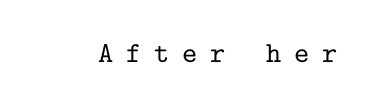
Q: Is the text italic (slanted)? A: No, it is upright.
Q: Is the typeface a serif or a sans-serif typeface? A: Serif.
Q: Is the text underlined? A: No.
Q: Is the spacing between letters normal or unusually wide? A: Unusually wide.
Q: Width (condensed, normal, or wide)? A: Normal.
Q: Stroke contrast? A: Low.
Q: x-height? A: Medium.
Q: Monospaced? A: Yes.
